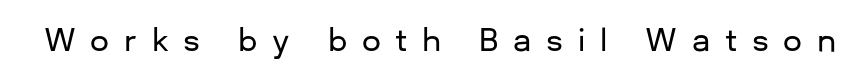
The image shows 30 px sans-serif type, upright; set unusually wide letter spacing (+0.49 em), not underlined; low stroke contrast and a medium x-height.
